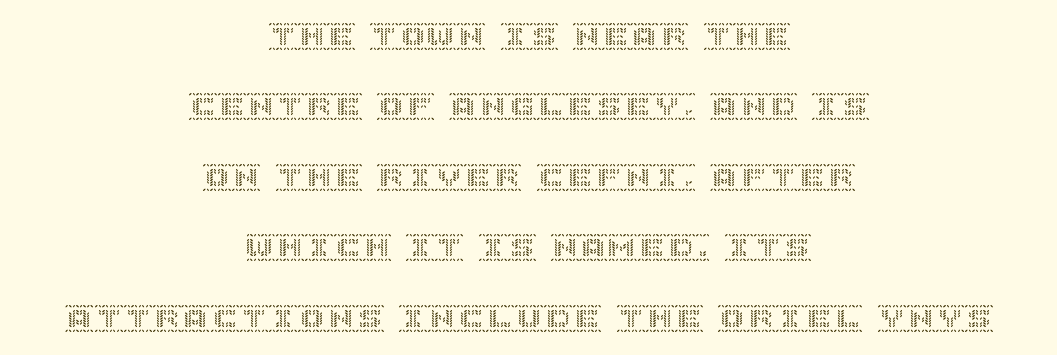
{"italic": "no", "width": "normal", "x_height": "large", "underline": "no", "align": "center", "line_spacing": "loose", "line_spacing_ratio": 2.43, "letter_spacing": "normal", "letter_spacing_em": 0.0, "glyph_px": 29}
